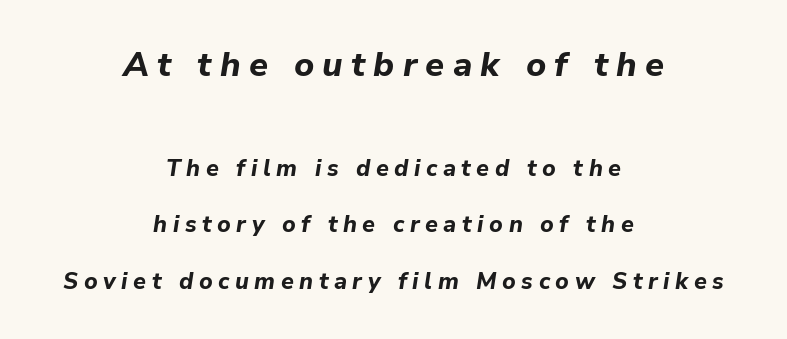
Q: Is the text bold? A: Yes.
Q: Is the text italic (slanted)? A: Yes, it leans right by about 9 degrees.
Q: Is the text underlined? A: No.
Q: How is the paragraph aligned? A: Centered.
Q: Is the spacing between letters normal or unusually wide? A: Unusually wide.
Q: Is the spacing between lines tight, normal or loose? A: Loose.
Q: Which block of text is set in a larger size, the first (top) or the second (bottom)? A: The first (top) one.
Q: Width (condensed, normal, or wide)? A: Normal.
Q: Stroke contrast? A: Low.
Q: x-height? A: Medium.
Q: Monospaced? A: No.
